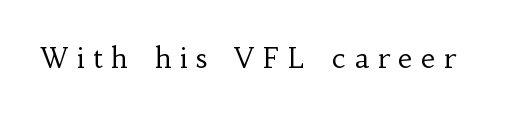
Q: Is the text bold? A: No.
Q: Is the text italic (slanted)? A: No, it is upright.
Q: Is the typeface a serif or a sans-serif typeface? A: Serif.
Q: Is the text underlined? A: No.
Q: Is the spacing between letters normal or unusually wide? A: Unusually wide.
Q: Width (condensed, normal, or wide)? A: Normal.
Q: Stroke contrast? A: Low.
Q: x-height? A: Small.
Q: Monospaced? A: No.
